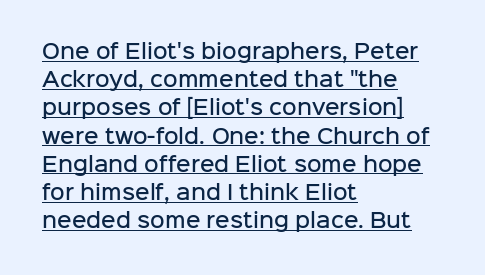
Underlined type. Italic? Not at all — the glyphs are vertical. Default kerning and tracking; the words read as compact shapes. Leading: standard. One-word summary of the alignment: left.
